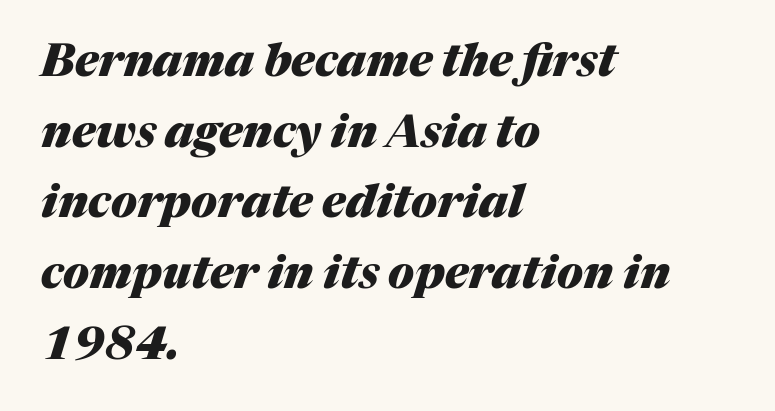
The image shows 45 px heavy type, italic (leaning right); set left-aligned, normal line spacing (1.57x), normal letter spacing, not underlined; medium stroke contrast and a medium x-height.
